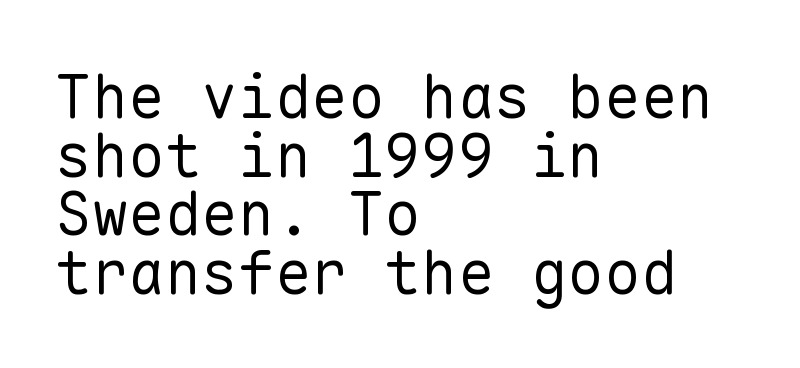
The letters carry no serifs — their stems end cleanly without finishing strokes. The face used here is monospaced, like something from a code editor. Casual observation: everything's shoved over to the left. Stroke mass is kept to a normal reading level or below.
